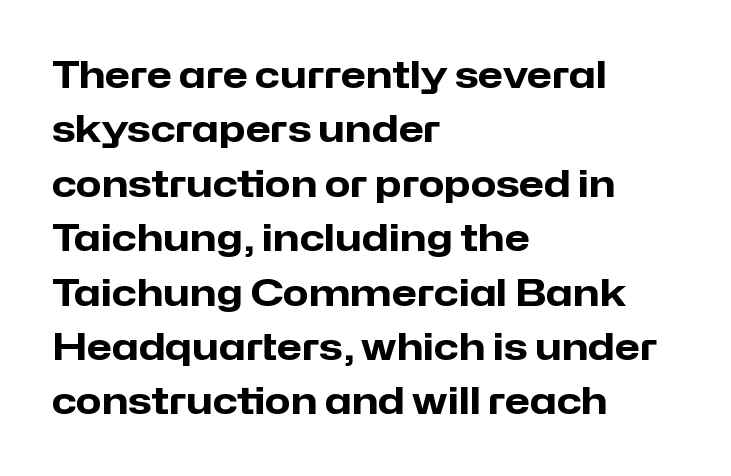
{"serif": "no", "italic": "no", "bold": "yes", "weight": "heavy", "width": "normal", "stroke_contrast": "low", "x_height": "medium", "monospaced": "no", "underline": "no", "align": "left", "line_spacing": "normal", "line_spacing_ratio": 1.47, "letter_spacing": "normal", "letter_spacing_em": 0.0, "glyph_px": 37}
